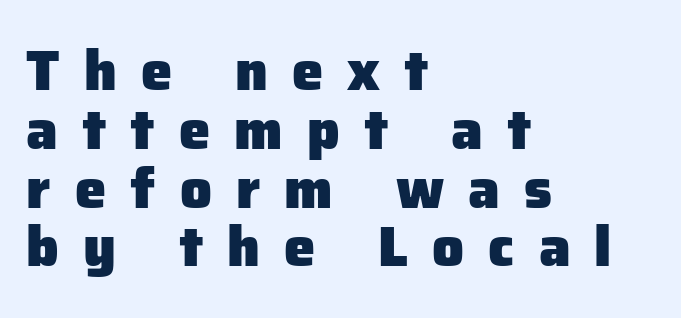
Look at the stroke-to-counter ratio: heavy, a bold. Whoever set this chose condensed vertical rhythm over breathing room. Italic: no, the glyphs are upright roman. Note the varied advance widths — an 'i' is clearly narrower than an 'm'. The words here are not underlined. The text block is weighted toward the left margin, trailing off unevenly rightward.
